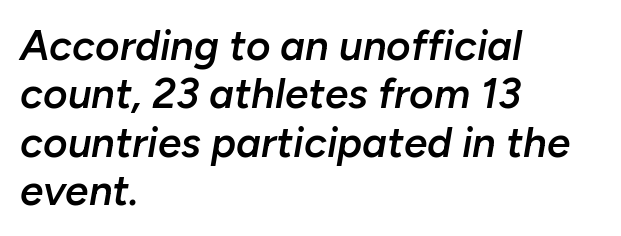
Q: Is the text bold? A: Semi-bold.
Q: Is the text italic (slanted)? A: Yes, it leans right by about 10 degrees.
Q: Is the text underlined? A: No.
Q: How is the paragraph aligned? A: Left-aligned.
Q: Is the spacing between letters normal or unusually wide? A: Normal.
Q: Is the spacing between lines tight, normal or loose? A: Tight.
Q: Width (condensed, normal, or wide)? A: Normal.
Q: Stroke contrast? A: Low.
Q: x-height? A: Medium.
Q: Monospaced? A: No.
